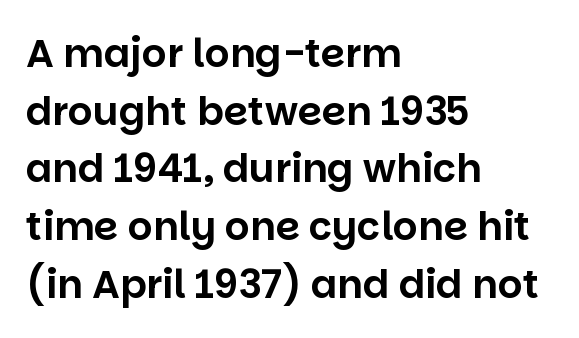
The image shows 39 px sans-serif type, upright; set left-aligned, normal line spacing (1.48x), normal letter spacing, not underlined; low stroke contrast and a large x-height.
